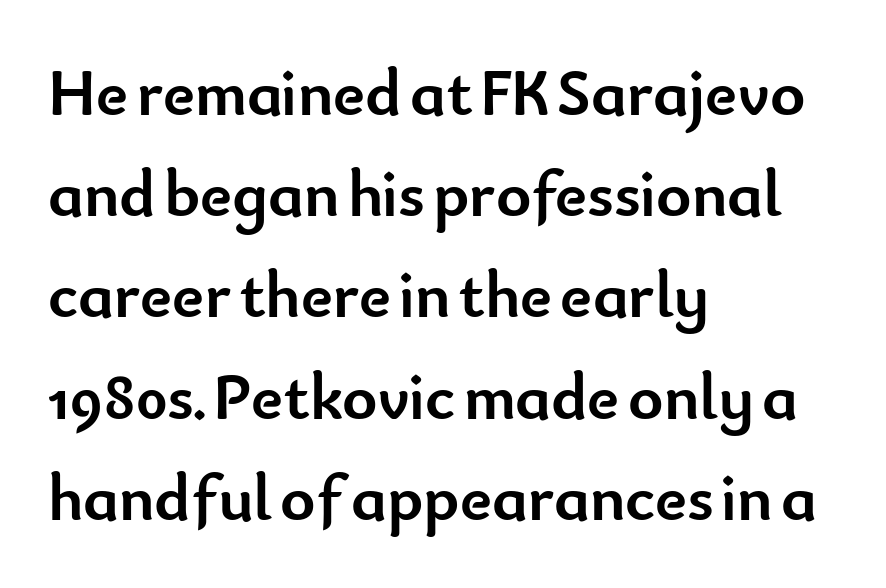
The image shows 67 px semibold sans-serif type, upright; set left-aligned, normal line spacing (1.51x), normal letter spacing, not underlined; low stroke contrast and a small x-height.
